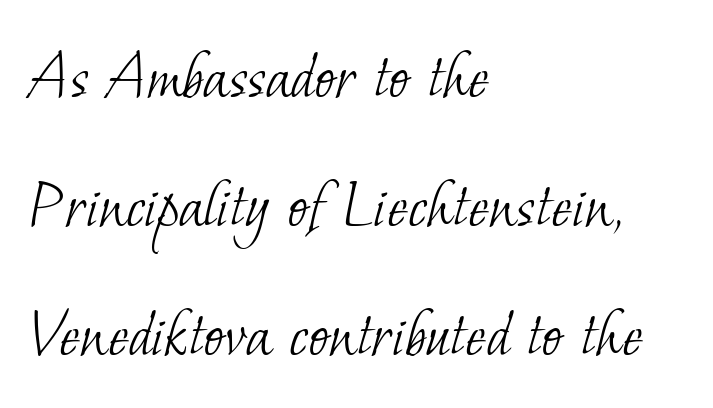
Q: Is the text bold? A: No.
Q: Is the typeface a serif or a sans-serif typeface? A: Serif.
Q: Is the text underlined? A: No.
Q: How is the paragraph aligned? A: Left-aligned.
Q: Is the spacing between letters normal or unusually wide? A: Normal.
Q: Width (condensed, normal, or wide)? A: Normal.
Q: Stroke contrast? A: Low.
Q: x-height? A: Small.
Q: Monospaced? A: No.
